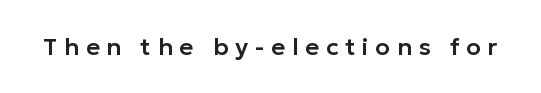
Q: Is the text italic (slanted)? A: No, it is upright.
Q: Is the text underlined? A: No.
Q: Is the spacing between letters normal or unusually wide? A: Unusually wide.
